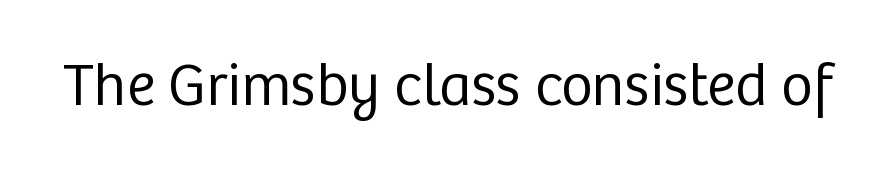
{"serif": "no", "italic": "no", "bold": "no", "weight": "regular", "width": "normal", "stroke_contrast": "low", "x_height": "medium", "monospaced": "no", "underline": "no", "letter_spacing": "normal", "letter_spacing_em": 0.0, "glyph_px": 61}
